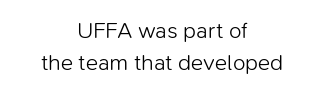
The image shows 23 px text type, upright; set centered, normal line spacing (1.39x), normal letter spacing, not underlined.
